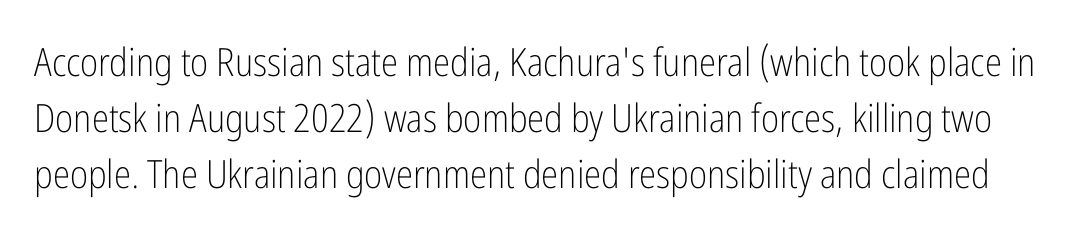
Counters stay open thanks to moderate or lighter strokes. How are the letters spaced? Ordinarily, with no added tracking. The rendering uses natural spacing where letterforms have individual widths. Vertical strokes here are truly vertical. A clean baseline with only descenders dipping below it.
